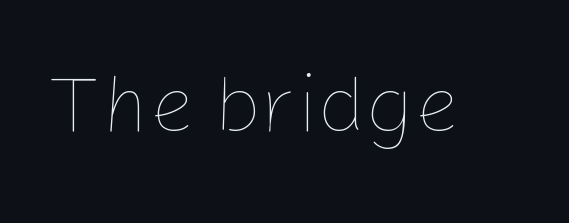
Q: Is the text bold? A: No.
Q: Is the text italic (slanted)? A: No, it is upright.
Q: Is the text underlined? A: No.
Q: Is the spacing between letters normal or unusually wide? A: Normal.
Q: Width (condensed, normal, or wide)? A: Normal.
Q: Stroke contrast? A: Low.
Q: x-height? A: Medium.
Q: Monospaced? A: No.
